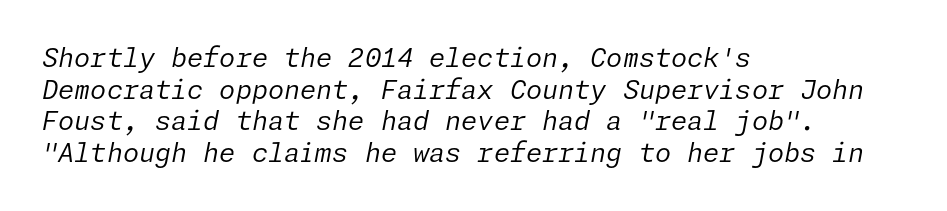
Q: Is the text bold? A: No.
Q: Is the text italic (slanted)? A: Yes, it leans right by about 11 degrees.
Q: Is the text underlined? A: No.
Q: How is the paragraph aligned? A: Left-aligned.
Q: Is the spacing between letters normal or unusually wide? A: Normal.
